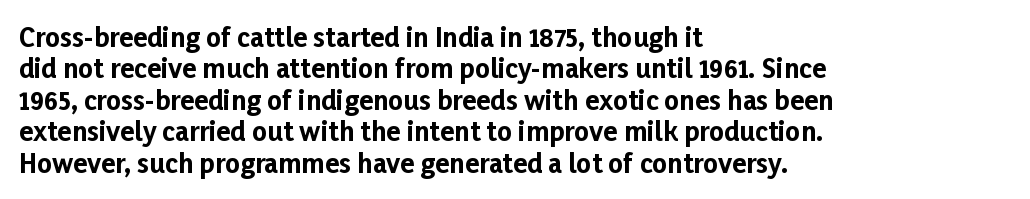
{"italic": "no", "bold": "yes", "underline": "no", "align": "left", "line_spacing_ratio": 1.21, "letter_spacing": "normal", "letter_spacing_em": 0.0, "glyph_px": 26}
